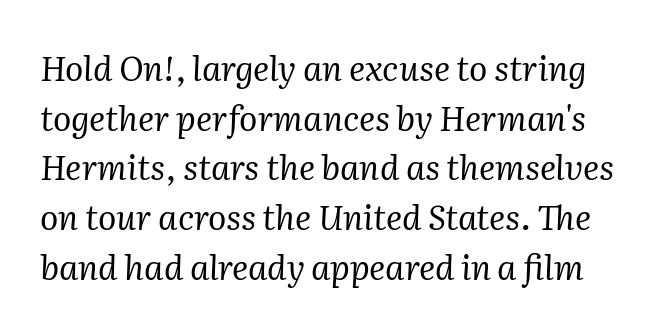
Q: Is the text bold? A: No.
Q: Is the text italic (slanted)? A: Yes, it leans right by about 2 degrees.
Q: Is the typeface a serif or a sans-serif typeface? A: Serif.
Q: Is the text underlined? A: No.
Q: Is the spacing between letters normal or unusually wide? A: Normal.
Q: Is the spacing between lines tight, normal or loose? A: Normal.
Q: Width (condensed, normal, or wide)? A: Normal.
Q: Stroke contrast? A: Medium.
Q: x-height? A: Medium.
Q: Monospaced? A: No.
